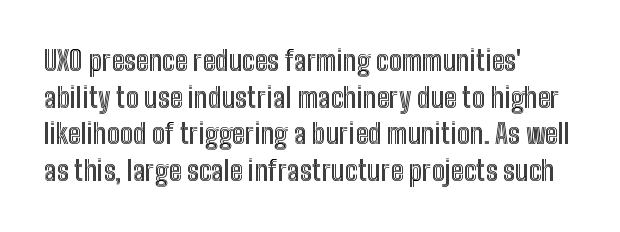
Q: Is the text italic (slanted)? A: No, it is upright.
Q: Is the text underlined? A: No.
Q: How is the paragraph aligned? A: Left-aligned.
Q: Is the spacing between letters normal or unusually wide? A: Normal.
Q: Is the spacing between lines tight, normal or loose? A: Normal.
